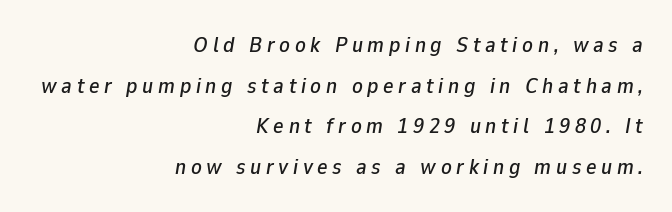
Q: Is the text italic (slanted)? A: Yes, it leans right by about 9 degrees.
Q: Is the text underlined? A: No.
Q: How is the paragraph aligned? A: Right-aligned.
Q: Is the spacing between letters normal or unusually wide? A: Unusually wide.
